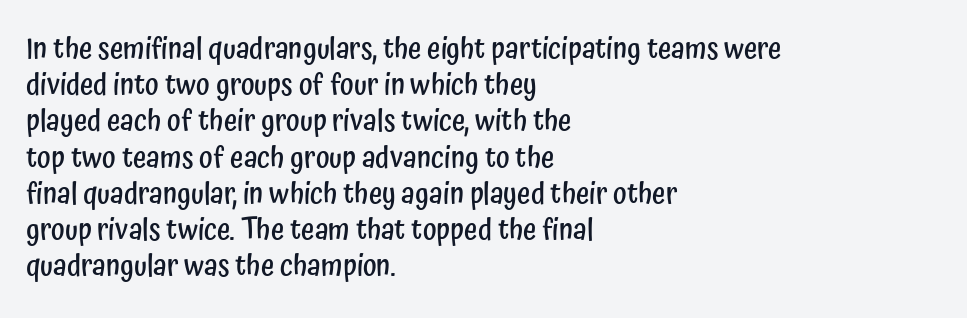
The image shows 29 px semibold, condensed sans-serif type, upright; set left-aligned, normal line spacing (1.25x), normal letter spacing, not underlined; low stroke contrast and a medium x-height.
